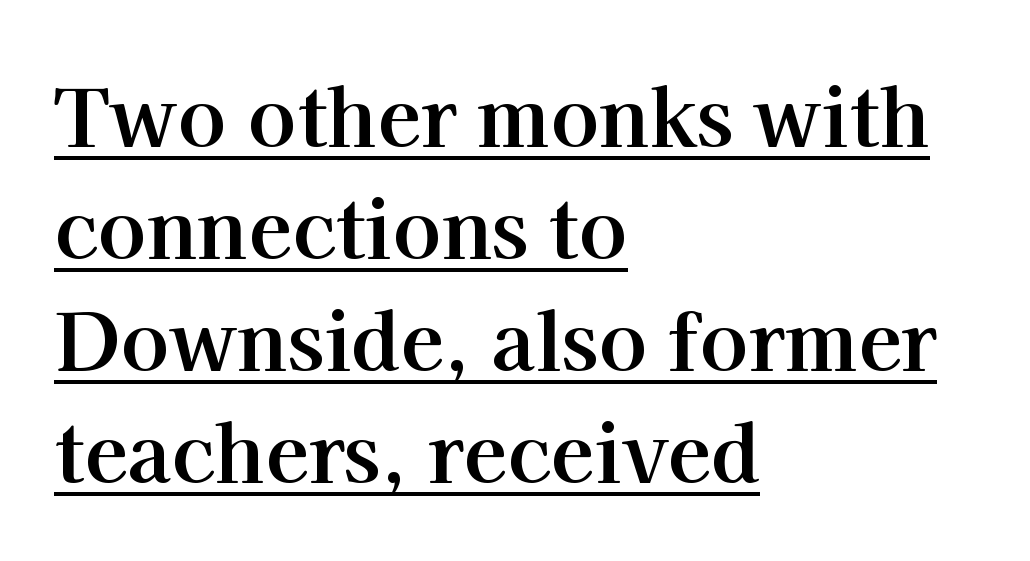
The image shows 80 px bold serif type, upright; set left-aligned, normal line spacing (1.4x), normal letter spacing, underlined; high stroke contrast and a medium x-height.
